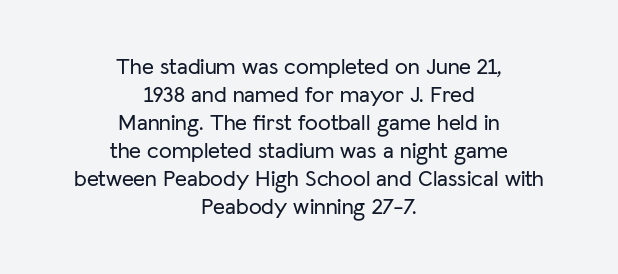
Q: Is the text italic (slanted)? A: No, it is upright.
Q: Is the text underlined? A: No.
Q: How is the paragraph aligned? A: Centered.
Q: Is the spacing between letters normal or unusually wide? A: Normal.
